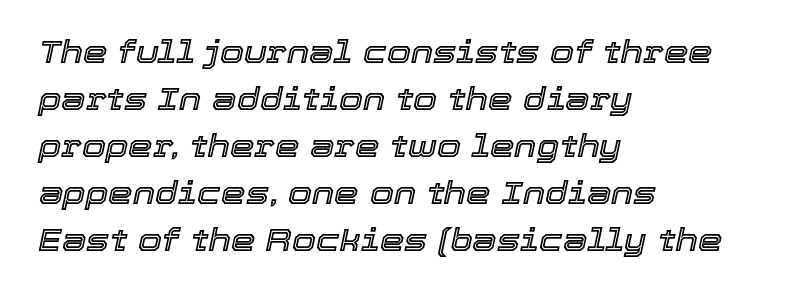
The image shows 31 px text type, italic (leaning right); set left-aligned, normal line spacing (1.52x), normal letter spacing, not underlined; a medium x-height.
